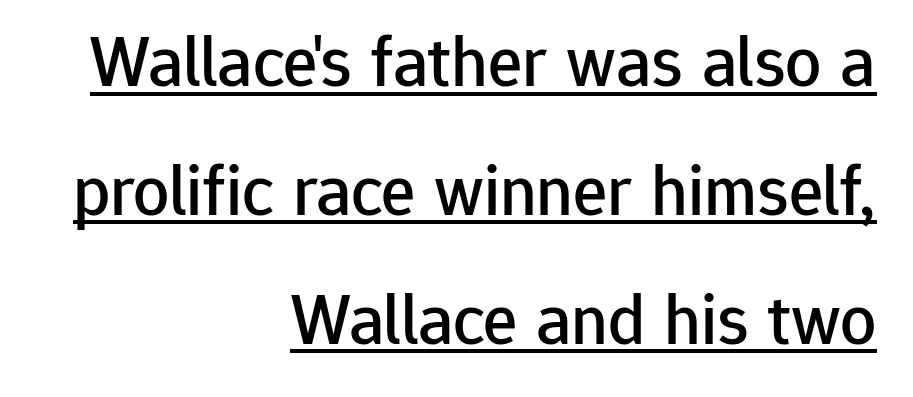
{"serif": "no", "italic": "no", "width": "normal", "stroke_contrast": "low", "x_height": "medium", "monospaced": "no", "underline": "yes", "align": "right", "line_spacing_ratio": 1.79, "letter_spacing": "normal", "letter_spacing_em": 0.0, "glyph_px": 72}
